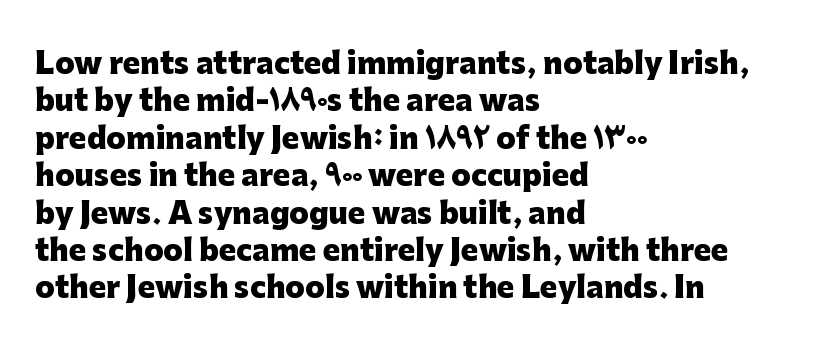
The image shows 29 px heavy sans-serif type, upright; set left-aligned, normal line spacing (1.29x), normal letter spacing, not underlined; low stroke contrast and a medium x-height.
